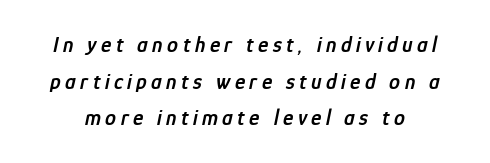
There's an unmistakable incline to the writing here. This sample keeps an unexceptional amount of space between lines. The strokes are fattened partway — semibold, not bold. Words appear elongated and porous because spacing is wide. Underlining? Definitely not there.
